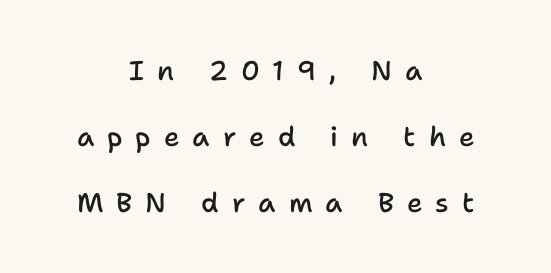
The image shows 27 px text type, upright; set centered, loose line spacing (2.44x), unusually wide letter spacing (+0.48 em), not underlined.
